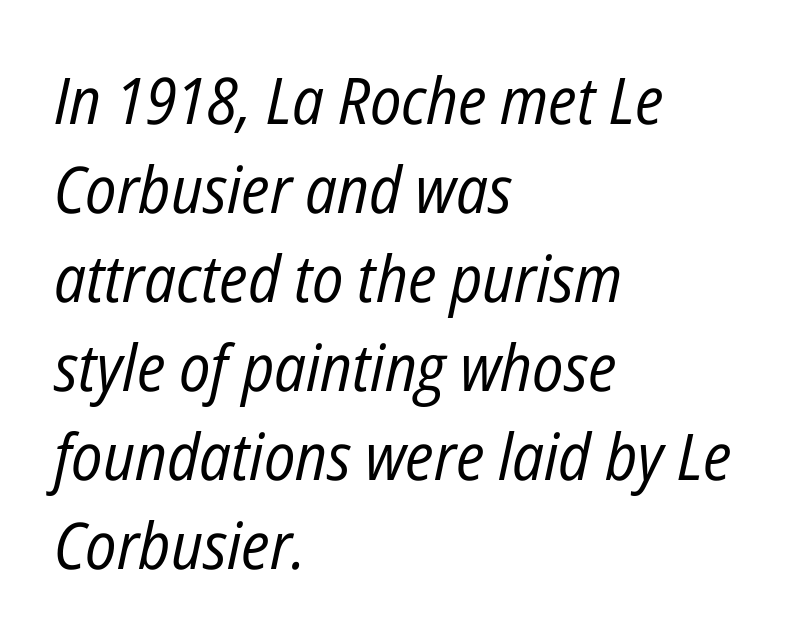
{"italic": "yes", "lean": "right", "slant_degrees": 12, "bold": "no", "weight": "regular", "width": "condensed", "stroke_contrast": "low", "x_height": "medium", "monospaced": "no", "underline": "no", "align": "left", "line_spacing": "normal", "line_spacing_ratio": 1.37, "letter_spacing": "normal", "letter_spacing_em": 0.0, "glyph_px": 65}
